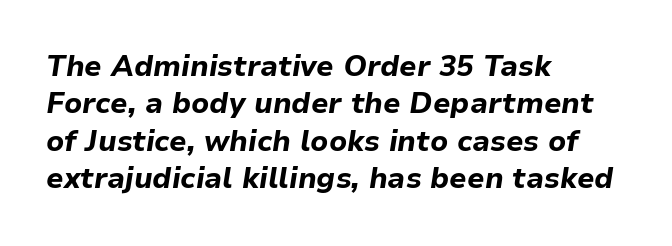
The image shows 29 px bold type, italic (leaning right); set left-aligned, normal line spacing (1.29x), normal letter spacing, not underlined; low stroke contrast and a medium x-height.
